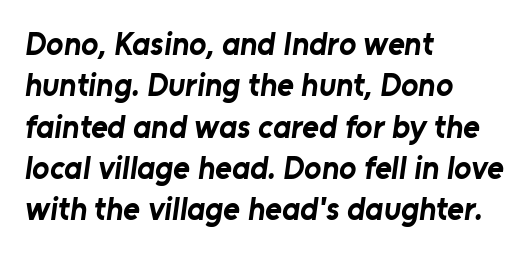
The image shows 32 px bold sans-serif type; set left-aligned, normal line spacing (1.29x), normal letter spacing, not underlined; low stroke contrast and a medium x-height.
